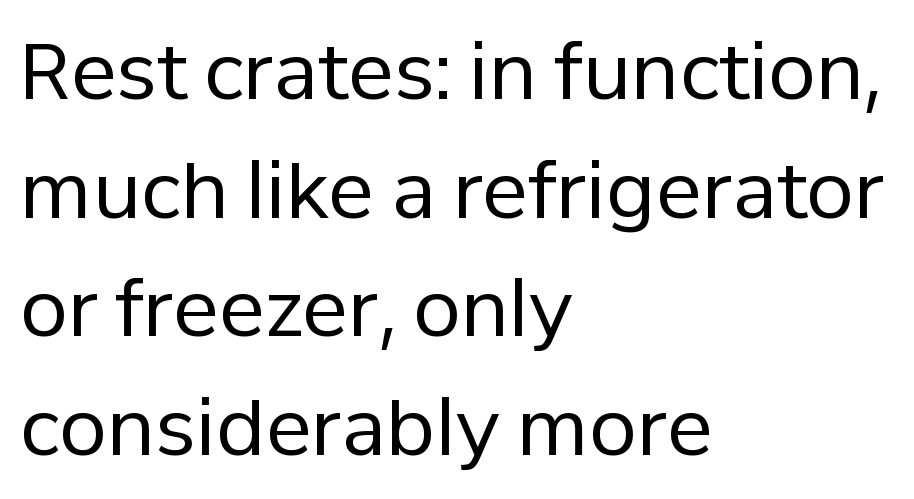
{"serif": "no", "italic": "no", "bold": "no", "weight": "regular", "width": "normal", "stroke_contrast": "low", "x_height": "medium", "monospaced": "no", "underline": "no", "align": "left", "line_spacing": "normal", "line_spacing_ratio": 1.54, "letter_spacing": "normal", "letter_spacing_em": 0.0, "glyph_px": 77}
